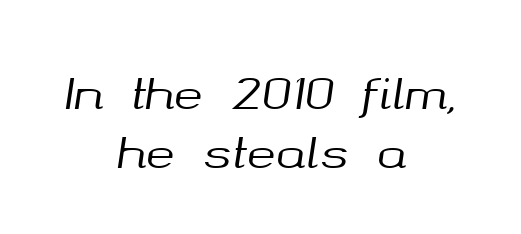
{"italic": "yes", "lean": "right", "slant_degrees": 8, "width": "normal", "stroke_contrast": "medium", "x_height": "medium", "monospaced": "no", "underline": "no", "align": "center", "line_spacing": "normal", "line_spacing_ratio": 1.35, "letter_spacing": "normal", "letter_spacing_em": 0.0, "glyph_px": 44}
